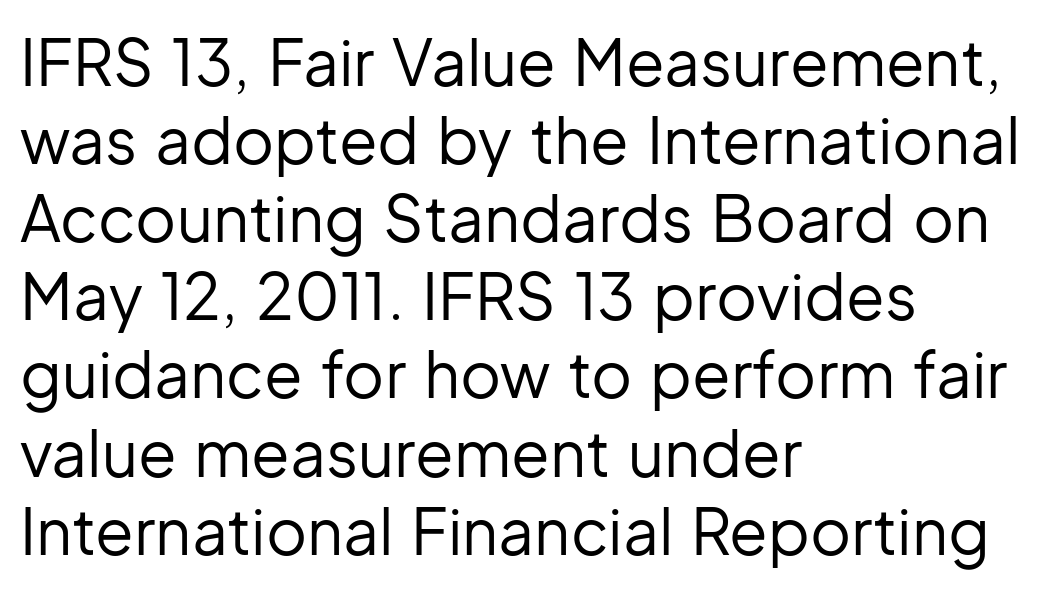
The image shows 63 px regular-weight sans-serif type, upright; set left-aligned, line spacing 1.24x, normal letter spacing, not underlined; low stroke contrast and a medium x-height.
